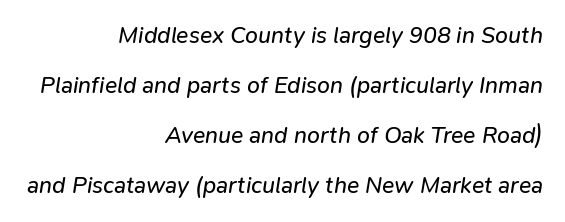
These lines stand farther apart than default settings would place them. Stroke mass is kept to a normal reading level or below. In terms of letterspacing, this is plain default setting. Just letters on the line, the space beneath them empty. The letters are slanted; this is an italic face. Is the block centered? No — it sits flush against the right margin.
